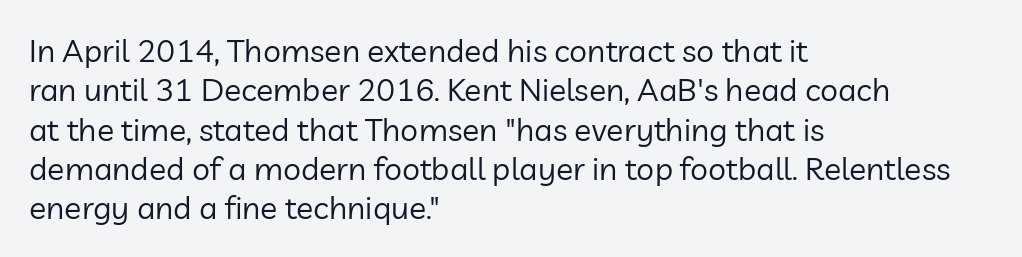
Nothing heavy about these letters — not bold at all. Each row of text sits above clean, open space. A student would call this left alignment; a typographer would say flush left, rag right. No feet cap the strokes, marking this as sans-serif type.
